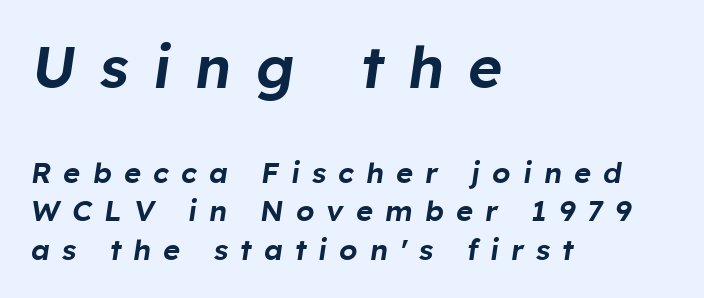
Italic: yes, the glyphs are oblique. The upper block of text is set noticeably larger than the block beneath it. Character widths vary here, with narrow letters taking less room than wide ones. Leading matches the norm, producing a regular column. The passage shown has open, widely tracked lettering throughout. The space beneath each line is pristine and unruled.
